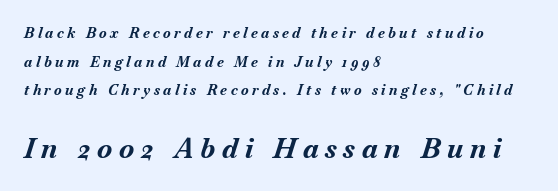
Is the letter spacing exaggerated? Yes — the characters are pushed far apart. A dark, heavy texture on the line: the type is bold. Any mark beneath the type? The region is blank. If you squint, the bottom block still reads clearly — it's the larger of the two.
